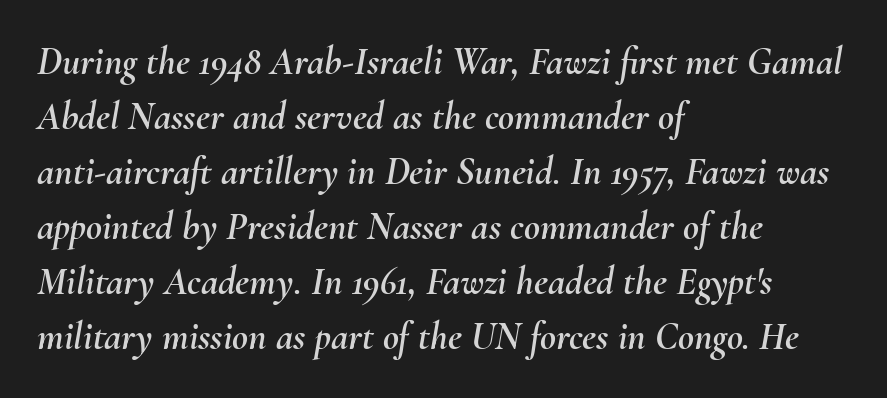
The image shows 39 px text type, italic (leaning right); set left-aligned, normal line spacing (1.41x), normal letter spacing, not underlined; medium stroke contrast and a small x-height.
